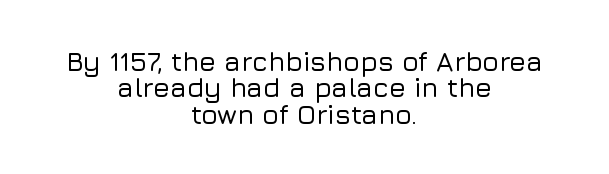
The image shows 27 px text type, upright; set centered, tight line spacing (0.98x), normal letter spacing, not underlined.
